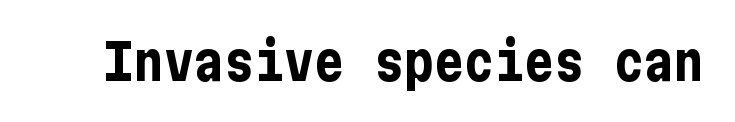
The image shows 50 px bold, condensed sans-serif type, upright; set normal letter spacing, not underlined; low stroke contrast and a medium x-height.
